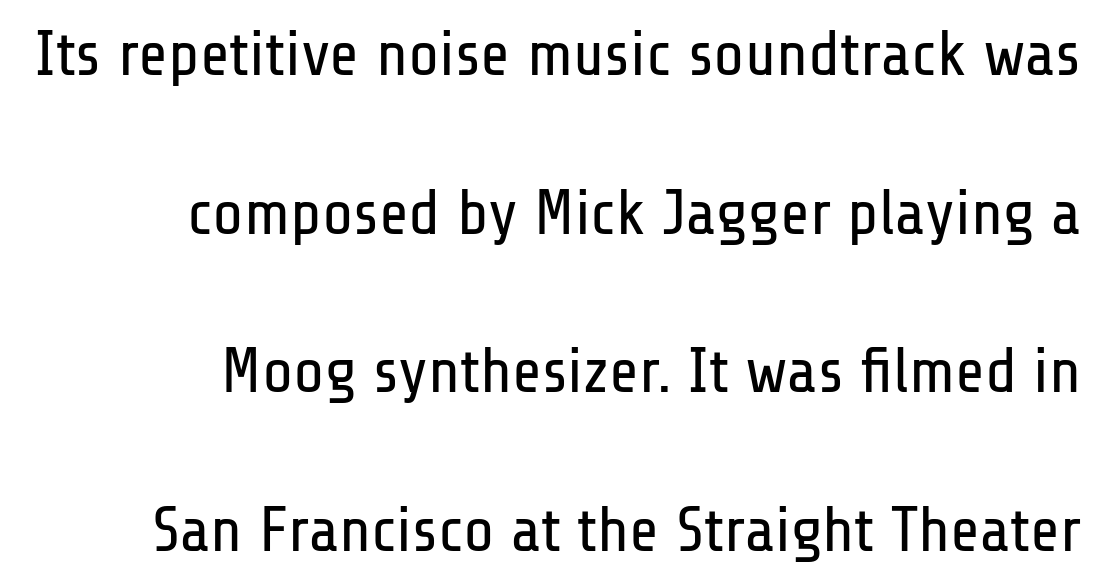
Rendered with straight, roman letterforms. Unlike a traditional serif, this face leaves its strokes unadorned. Horizontal bands of white between lines are thick stripes. These lines keep a tight, regular rhythm from letter to letter. You could not count columns in this text — the font is proportionally spaced.
